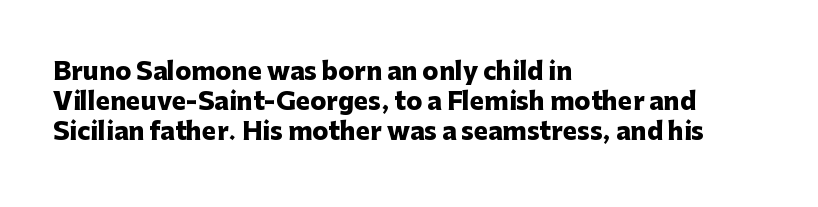
{"italic": "no", "bold": "yes", "underline": "no", "align": "left", "line_spacing_ratio": 1.24, "letter_spacing": "normal", "letter_spacing_em": 0.0, "glyph_px": 24}
